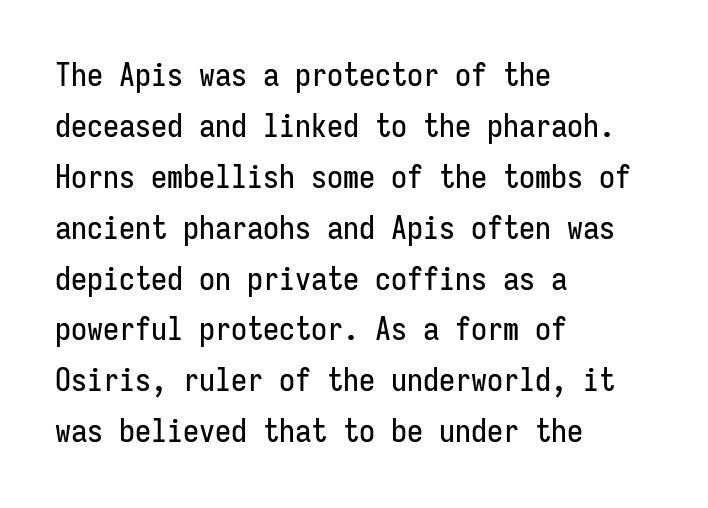
{"serif": "no", "italic": "no", "width": "condensed", "stroke_contrast": "low", "x_height": "medium", "monospaced": "yes", "underline": "no", "align": "left", "line_spacing": "normal", "line_spacing_ratio": 1.59, "letter_spacing": "normal", "letter_spacing_em": 0.0, "glyph_px": 32}
